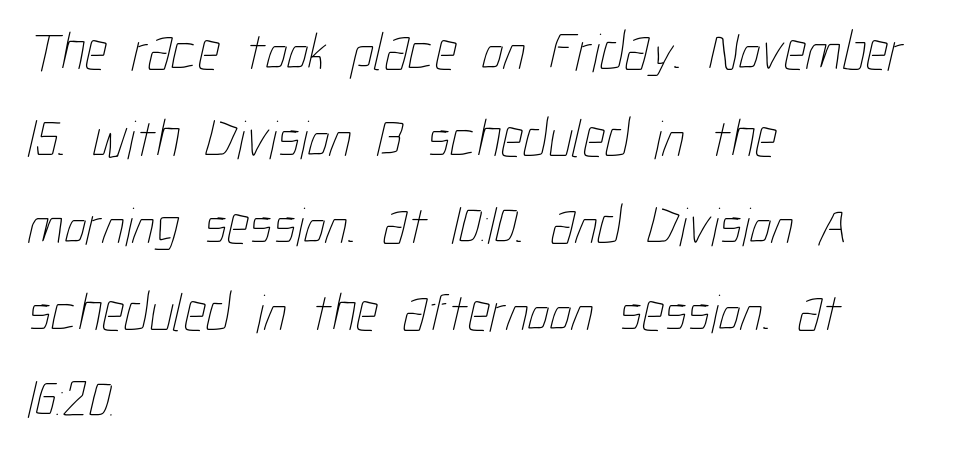
The image shows 55 px thin, condensed type; set left-aligned, normal line spacing (1.58x), normal letter spacing, not underlined; low stroke contrast and a medium x-height.
